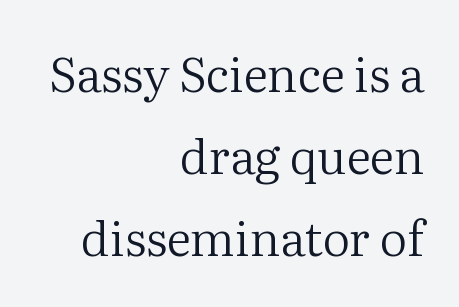
{"serif": "yes", "italic": "no", "bold": "no", "weight": "regular", "width": "normal", "stroke_contrast": "medium", "x_height": "medium", "monospaced": "no", "underline": "no", "align": "right", "line_spacing_ratio": 1.71, "letter_spacing": "normal", "letter_spacing_em": 0.0, "glyph_px": 48}
